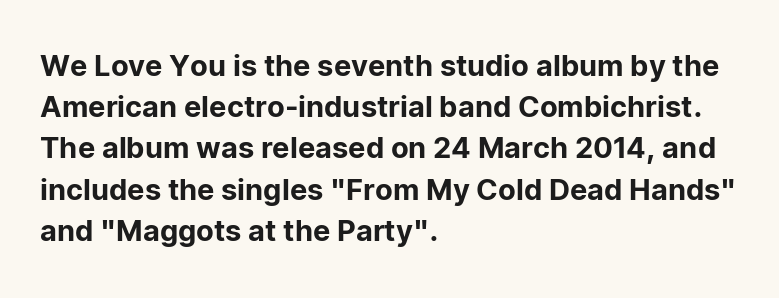
Q: Is the text italic (slanted)? A: No, it is upright.
Q: Is the typeface a serif or a sans-serif typeface? A: Sans-serif.
Q: Is the text underlined? A: No.
Q: How is the paragraph aligned? A: Left-aligned.
Q: Is the spacing between letters normal or unusually wide? A: Normal.
Q: Is the spacing between lines tight, normal or loose? A: Normal.
Q: Width (condensed, normal, or wide)? A: Normal.
Q: Stroke contrast? A: Low.
Q: x-height? A: Medium.
Q: Monospaced? A: No.
